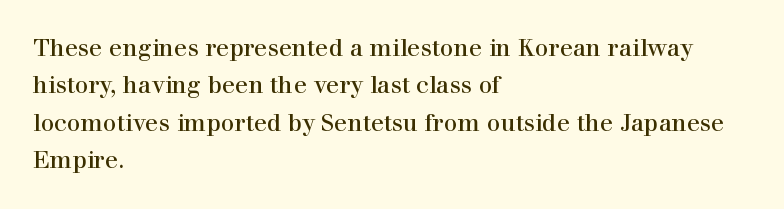
Evenly set lines give the paragraph a standard silhouette. Here the glyphs are tracked normally, forming tight word shapes. Rule under the text: the space is simply empty. Italic? Not at all — the glyphs are vertical. These glyphs show unthickened strokes, regular width or finer.
